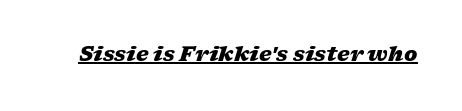
Q: Is the text bold? A: Yes.
Q: Is the text italic (slanted)? A: Yes, it leans right by about 17 degrees.
Q: Is the text underlined? A: Yes.
Q: Is the spacing between letters normal or unusually wide? A: Normal.
